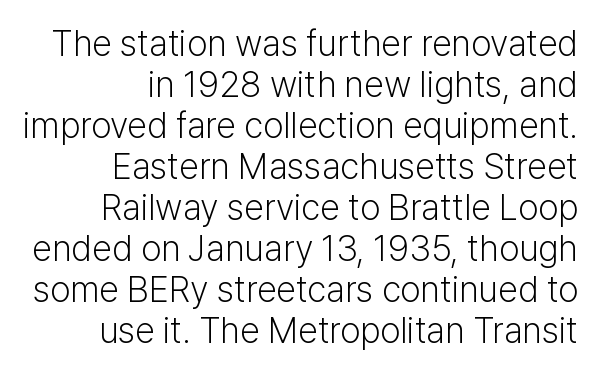
Q: Is the text bold? A: No.
Q: Is the text italic (slanted)? A: No, it is upright.
Q: Is the typeface a serif or a sans-serif typeface? A: Sans-serif.
Q: Is the text underlined? A: No.
Q: How is the paragraph aligned? A: Right-aligned.
Q: Is the spacing between letters normal or unusually wide? A: Normal.
Q: Is the spacing between lines tight, normal or loose? A: Tight.
Q: Width (condensed, normal, or wide)? A: Normal.
Q: Stroke contrast? A: Low.
Q: x-height? A: Medium.
Q: Monospaced? A: No.
